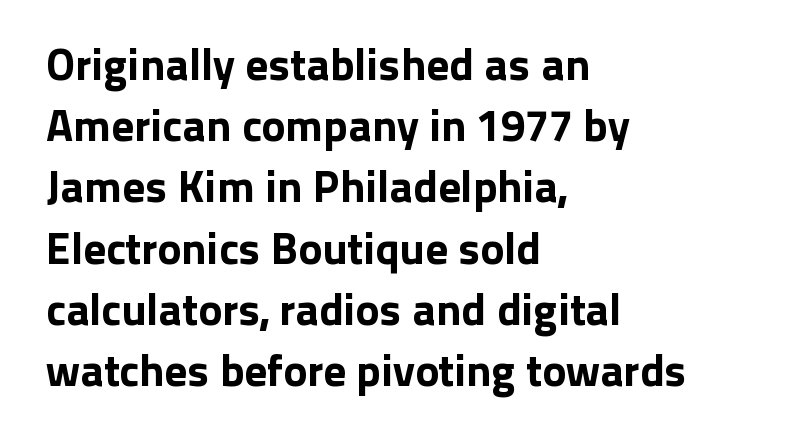
Q: Is the text italic (slanted)? A: No, it is upright.
Q: Is the typeface a serif or a sans-serif typeface? A: Sans-serif.
Q: Is the text underlined? A: No.
Q: How is the paragraph aligned? A: Left-aligned.
Q: Is the spacing between letters normal or unusually wide? A: Normal.
Q: Is the spacing between lines tight, normal or loose? A: Normal.
Q: Width (condensed, normal, or wide)? A: Normal.
Q: Stroke contrast? A: Low.
Q: x-height? A: Medium.
Q: Monospaced? A: No.
